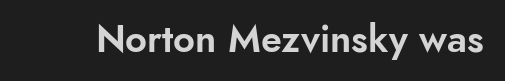
Q: Is the text italic (slanted)? A: No, it is upright.
Q: Is the typeface a serif or a sans-serif typeface? A: Sans-serif.
Q: Is the text underlined? A: No.
Q: Is the spacing between letters normal or unusually wide? A: Normal.
Q: Width (condensed, normal, or wide)? A: Normal.
Q: Stroke contrast? A: Low.
Q: x-height? A: Small.
Q: Monospaced? A: No.
